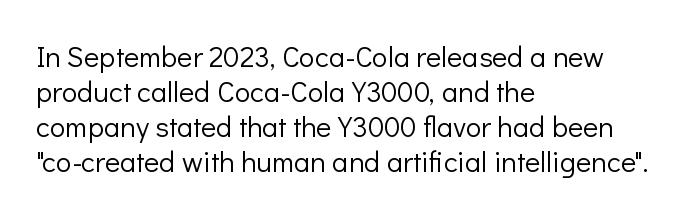
Q: Is the text bold? A: No.
Q: Is the text italic (slanted)? A: No, it is upright.
Q: Is the typeface a serif or a sans-serif typeface? A: Sans-serif.
Q: Is the text underlined? A: No.
Q: How is the paragraph aligned? A: Left-aligned.
Q: Is the spacing between letters normal or unusually wide? A: Normal.
Q: Width (condensed, normal, or wide)? A: Normal.
Q: Stroke contrast? A: Low.
Q: x-height? A: Medium.
Q: Monospaced? A: No.
